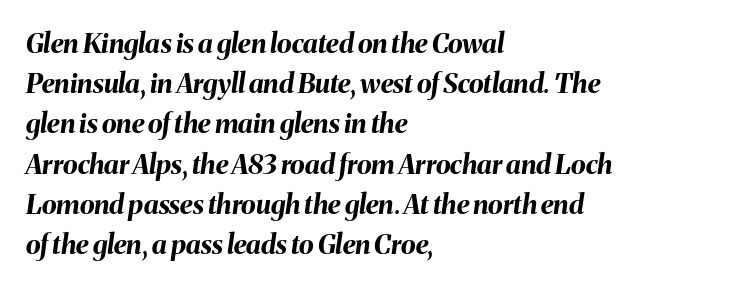
Q: Is the text bold? A: Yes.
Q: Is the text italic (slanted)? A: Yes, it leans right by about 8 degrees.
Q: Is the text underlined? A: No.
Q: How is the paragraph aligned? A: Left-aligned.
Q: Is the spacing between letters normal or unusually wide? A: Normal.
Q: Is the spacing between lines tight, normal or loose? A: Normal.
